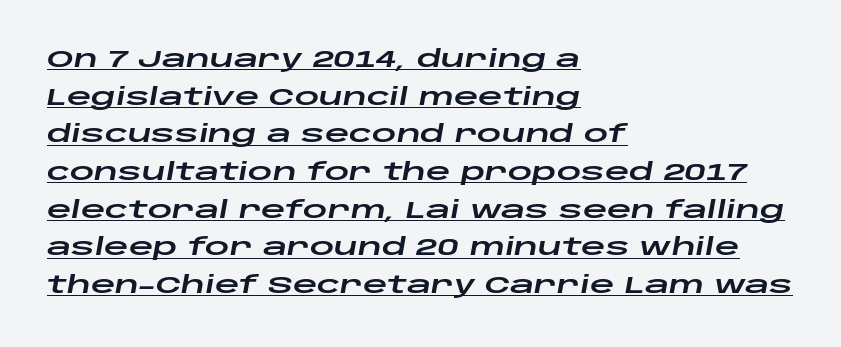
{"italic": "yes", "lean": "right", "slant_degrees": 10, "underline": "yes", "align": "left", "line_spacing": "normal", "line_spacing_ratio": 1.57, "letter_spacing": "normal", "letter_spacing_em": 0.0, "glyph_px": 24}
